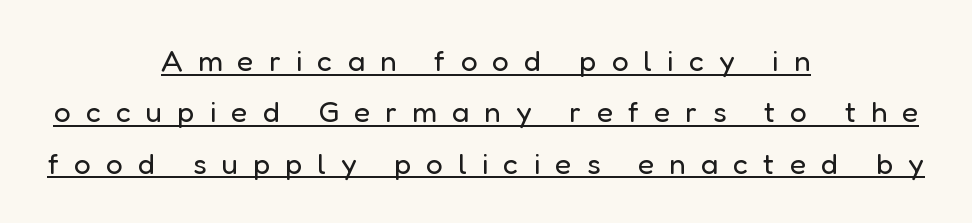
The image shows 30 px regular-weight sans-serif type, upright; set centered, line spacing 1.71x, unusually wide letter spacing (+0.5 em), underlined; low stroke contrast and a medium x-height.
